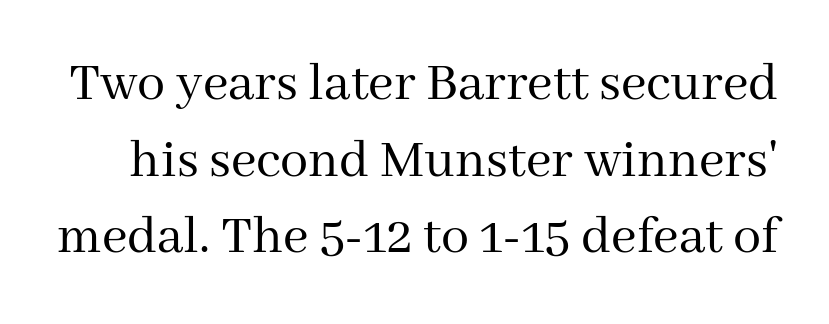
Q: Is the text bold? A: No.
Q: Is the text italic (slanted)? A: No, it is upright.
Q: Is the typeface a serif or a sans-serif typeface? A: Serif.
Q: Is the text underlined? A: No.
Q: Is the spacing between letters normal or unusually wide? A: Normal.
Q: Is the spacing between lines tight, normal or loose? A: Normal.
Q: Width (condensed, normal, or wide)? A: Normal.
Q: Stroke contrast? A: Medium.
Q: x-height? A: Medium.
Q: Monospaced? A: No.
